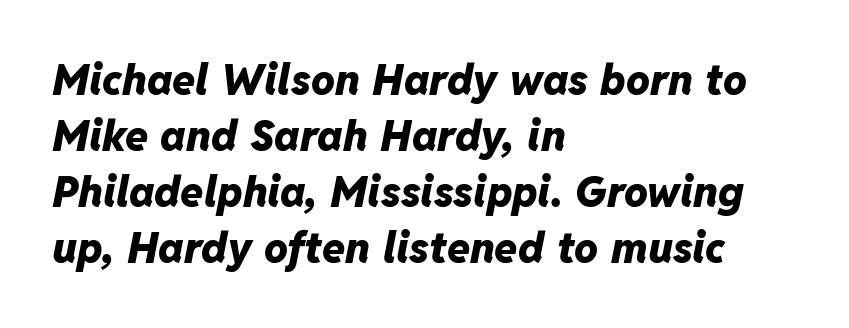
{"italic": "yes", "lean": "right", "slant_degrees": 11, "bold": "yes", "weight": "heavy", "width": "normal", "stroke_contrast": "low", "x_height": "medium", "monospaced": "no", "underline": "no", "align": "left", "line_spacing": "normal", "line_spacing_ratio": 1.33, "letter_spacing": "normal", "letter_spacing_em": 0.0, "glyph_px": 42}
